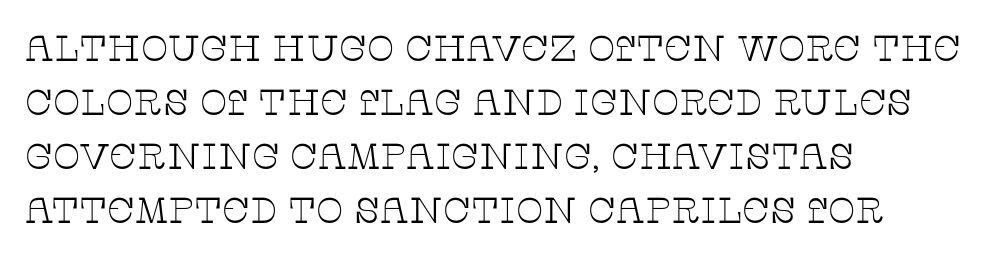
Q: Is the text bold? A: No.
Q: Is the text italic (slanted)? A: No, it is upright.
Q: Is the typeface a serif or a sans-serif typeface? A: Serif.
Q: Is the text underlined? A: No.
Q: How is the paragraph aligned? A: Left-aligned.
Q: Is the spacing between letters normal or unusually wide? A: Normal.
Q: Is the spacing between lines tight, normal or loose? A: Normal.
Q: Width (condensed, normal, or wide)? A: Wide.
Q: Stroke contrast? A: Low.
Q: x-height? A: Large.
Q: Monospaced? A: No.
